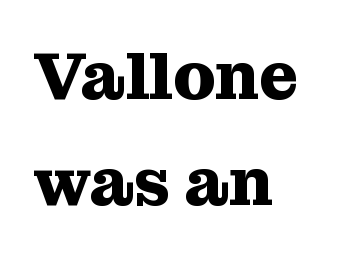
Every stem runs plumb, perpendicular to the baseline. Honestly, the letter spacing is just normal — you wouldn't notice it. Letterform terminals end in serifs throughout the passage. In CSS terms this would be text-align: left. The rendering uses natural spacing where letterforms have individual widths. The characters look thick and weighty, a clear bold.
